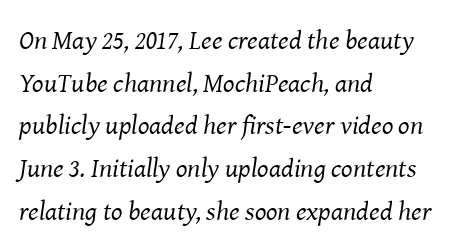
Q: Is the text bold? A: No.
Q: Is the text italic (slanted)? A: Yes, it leans right by about 8 degrees.
Q: Is the text underlined? A: No.
Q: How is the paragraph aligned? A: Left-aligned.
Q: Is the spacing between letters normal or unusually wide? A: Normal.
Q: Is the spacing between lines tight, normal or loose? A: Normal.
